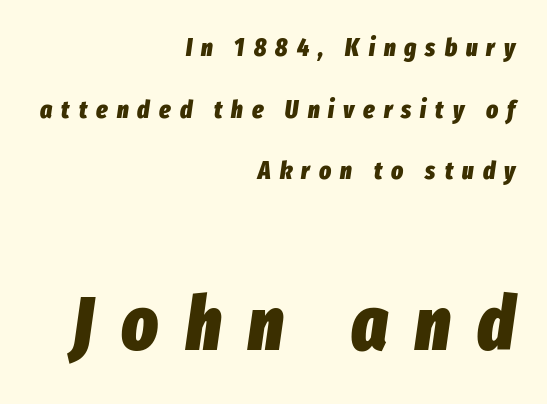
The image shows 76 px heavy, condensed type, italic (leaning right); set right-aligned, loose line spacing (2.47x), unusually wide letter spacing (+0.36 em), not underlined; the second (bottom) block is 3.04x larger; low stroke contrast and a medium x-height.
